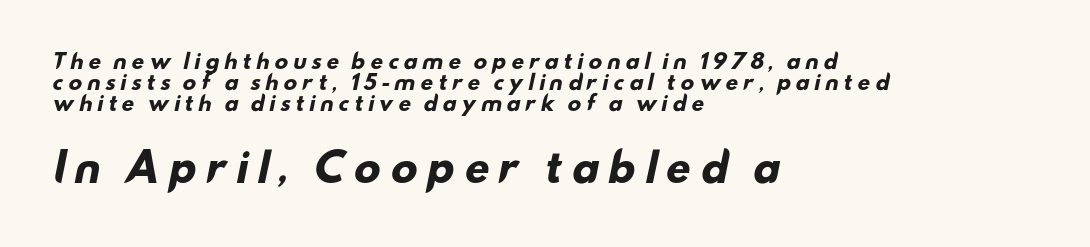
Horizontal bands of white between lines are thin slivers. Words appear elongated and porous because spacing is wide. Proportional: the letters do not fall into vertical columns. The later block is typeset at a bigger size than the earlier block. Notice how the passage keeps a crisp vertical edge on the left only.
